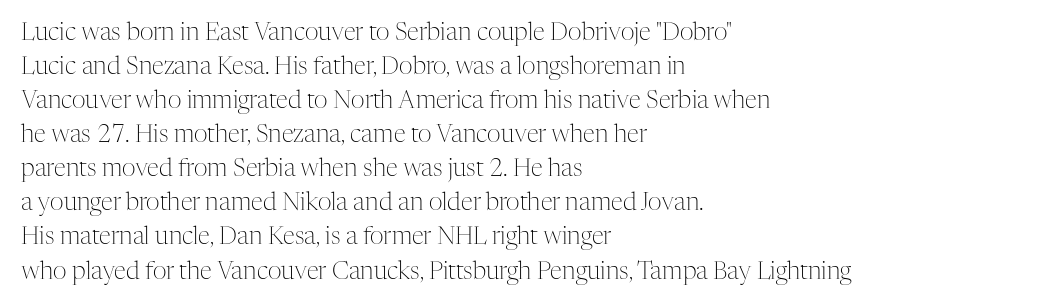
{"italic": "no", "bold": "no", "underline": "no", "align": "left", "line_spacing": "normal", "line_spacing_ratio": 1.42, "letter_spacing": "normal", "letter_spacing_em": 0.0, "glyph_px": 24}
